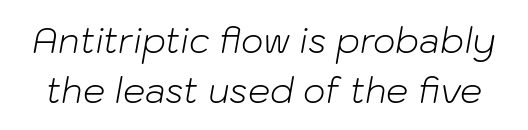
Q: Is the text bold? A: No.
Q: Is the text italic (slanted)? A: Yes, it leans right by about 10 degrees.
Q: Is the text underlined? A: No.
Q: Is the spacing between letters normal or unusually wide? A: Normal.
Q: Is the spacing between lines tight, normal or loose? A: Normal.
Q: Width (condensed, normal, or wide)? A: Normal.
Q: Stroke contrast? A: Low.
Q: x-height? A: Medium.
Q: Monospaced? A: No.
